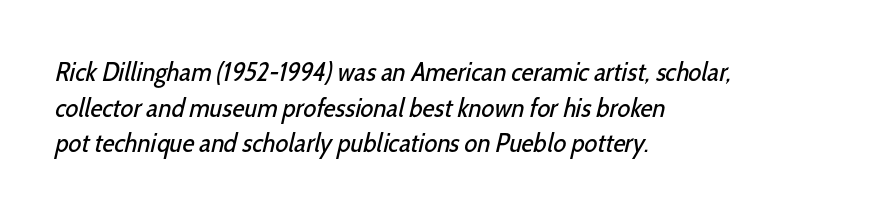
The passage shown is not bold in any degree. Characters follow at the spacing the type designer built in. Vertically, the passage feels balanced, rows spaced as you'd expect. Underlining? Definitely not there.
